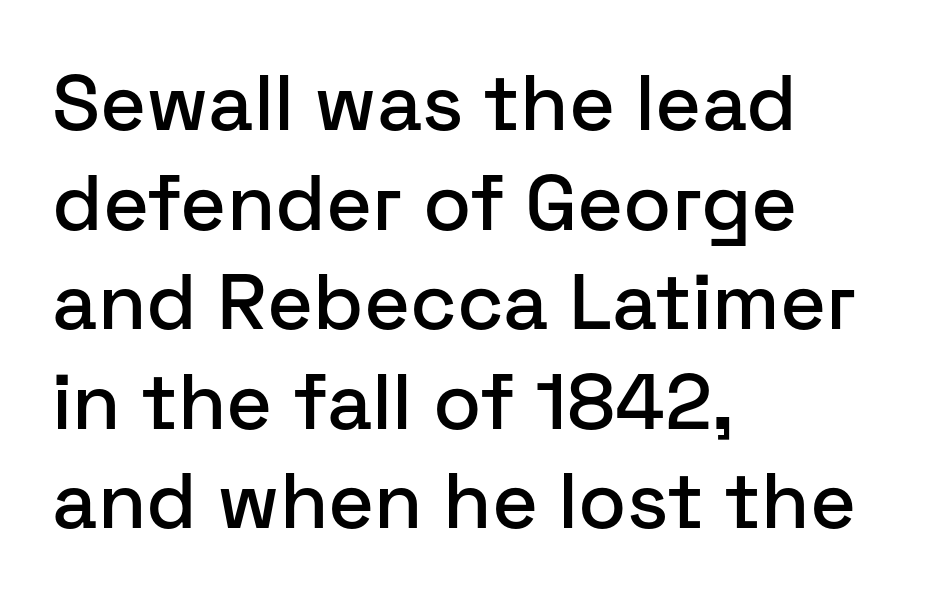
The image shows 79 px sans-serif type, upright; set left-aligned, normal line spacing (1.26x), normal letter spacing, not underlined; low stroke contrast and a medium x-height.
